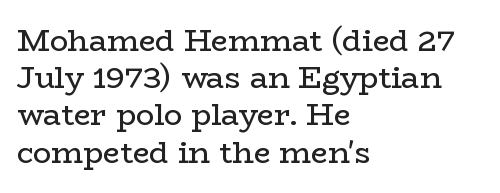
These lines are set flush left with a ragged right edge. The letters advance in unequal steps, a hallmark of proportional type. This reads as an unemphasized weight, regular at the heaviest. The designer went with a serif here, giving each stem small feet.
